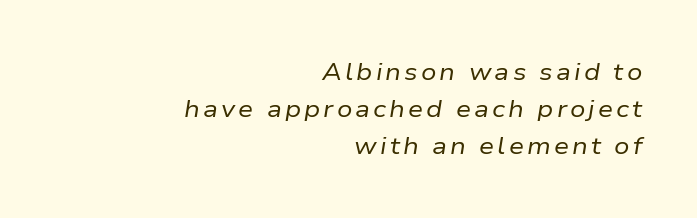
Underlining? Definitely not there. Where is the straight margin? On the right. Would a proofreader flag this as italicized? Yes. Notice how descenders clear the ascenders below comfortably — that's standard leading.
